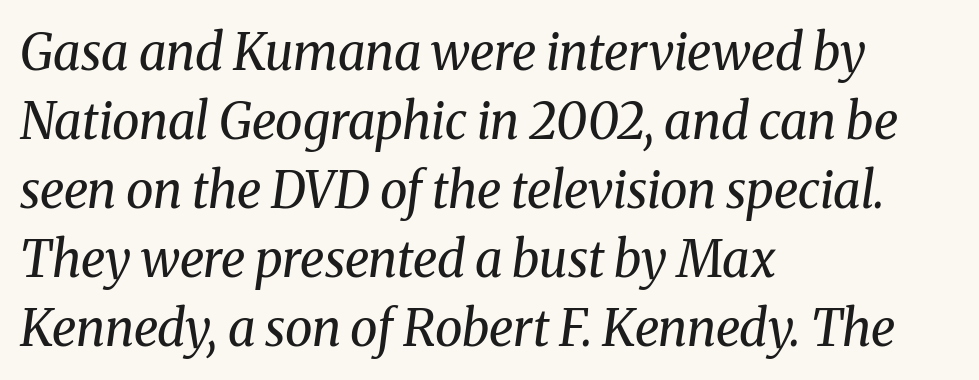
Vertically, the passage feels balanced, rows spaced as you'd expect. The passage shown is typed in a proportional face where columns would drift. What kind of face is this? One with serifs. The weight tops out at a normal text grade.
